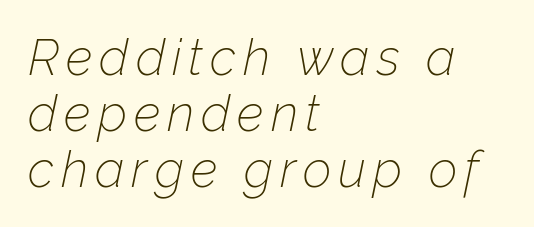
Q: Is the text bold? A: No.
Q: Is the text italic (slanted)? A: Yes, it leans right by about 12 degrees.
Q: Is the text underlined? A: No.
Q: How is the paragraph aligned? A: Left-aligned.
Q: Is the spacing between lines tight, normal or loose? A: Tight.
Q: Width (condensed, normal, or wide)? A: Normal.
Q: Stroke contrast? A: Low.
Q: x-height? A: Medium.
Q: Monospaced? A: No.
